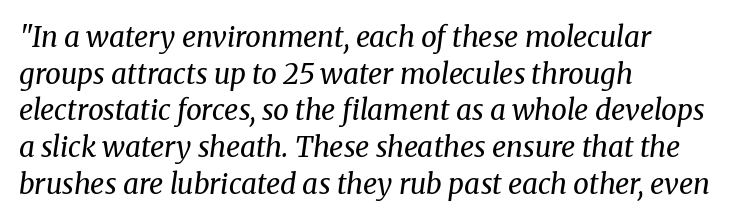
{"serif": "yes", "italic": "yes", "lean": "right", "slant_degrees": 8, "bold": "no", "weight": "regular", "width": "normal", "stroke_contrast": "medium", "x_height": "medium", "monospaced": "no", "underline": "no", "align": "left", "line_spacing": "normal", "line_spacing_ratio": 1.31, "letter_spacing": "normal", "letter_spacing_em": 0.0, "glyph_px": 28}
